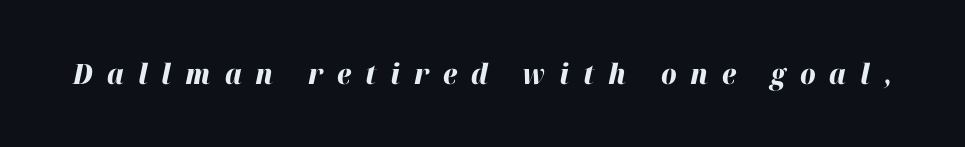
Heavy, bold letterforms. Students, note that the glyphs here are deliberately spaced far apart. A typesetter would mark this as italic. These lines are rendered in a variable-pitch font. Clear beneath every line of the passage.
